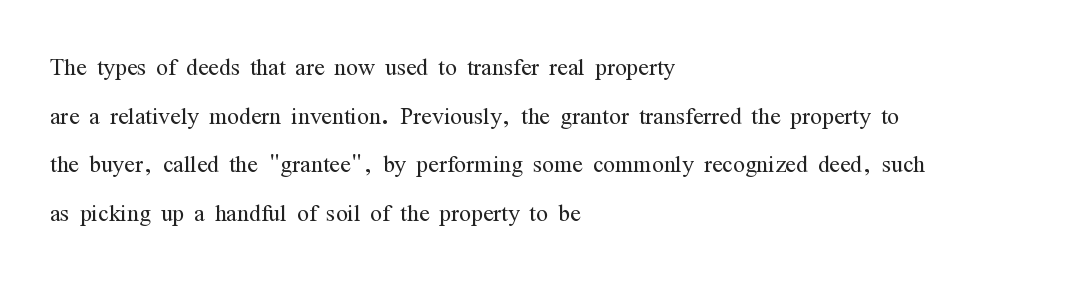
Observe the serifs anchoring each vertical stroke in this sample. In terms of leading, this rendering sits right in the middle. The passage shown is not bold in any degree. Here the designer chose a conventional face with non-uniform glyph widths.
